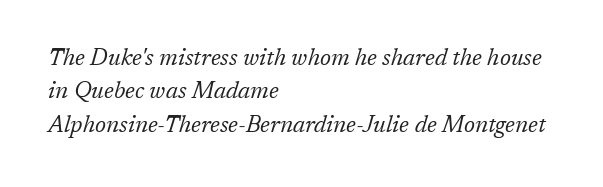
{"italic": "yes", "lean": "right", "slant_degrees": 17, "bold": "no", "underline": "no", "align": "left", "line_spacing": "normal", "line_spacing_ratio": 1.45, "letter_spacing": "normal", "letter_spacing_em": 0.0, "glyph_px": 23}
